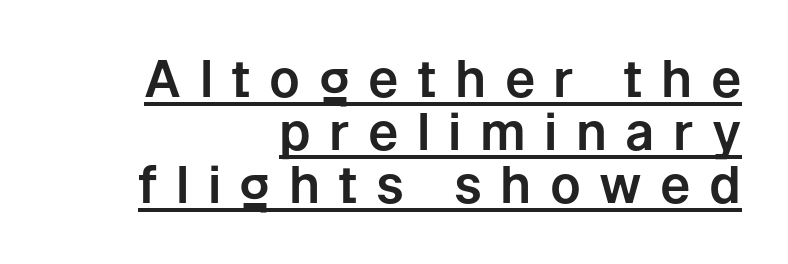
The image shows 51 px sans-serif type, upright; set right-aligned, tight line spacing (1.04x), unusually wide letter spacing (+0.36 em), underlined; low stroke contrast and a medium x-height.
